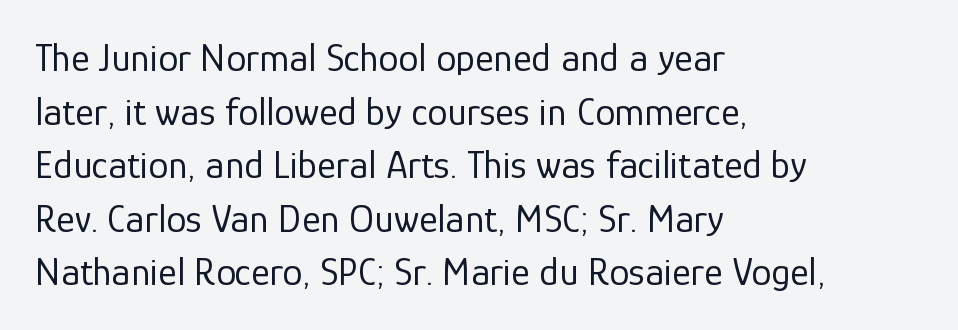
The image shows 40 px regular-weight sans-serif type, upright; set left-aligned, normal line spacing (1.34x), normal letter spacing, not underlined; low stroke contrast and a medium x-height.
